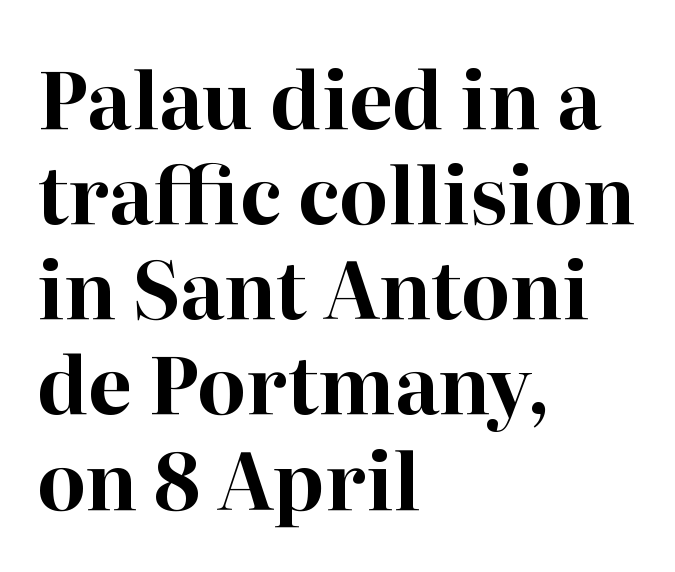
{"serif": "yes", "italic": "no", "bold": "yes", "weight": "bold", "width": "normal", "stroke_contrast": "high", "x_height": "medium", "monospaced": "no", "underline": "no", "align": "left", "line_spacing_ratio": 1.22, "letter_spacing": "normal", "letter_spacing_em": 0.0, "glyph_px": 78}
